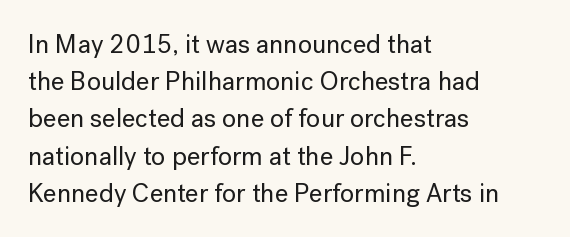
The image shows 26 px text type, upright; set left-aligned, normal line spacing (1.43x), normal letter spacing, not underlined.
